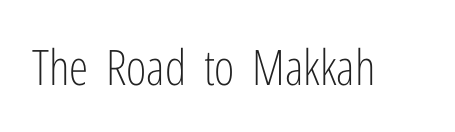
The image shows 49 px light, condensed sans-serif type, upright; set normal letter spacing, not underlined; low stroke contrast and a medium x-height.
